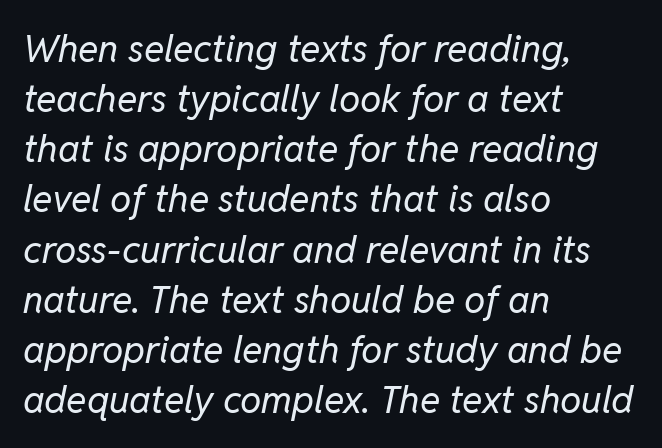
The text block is weighted toward the left margin, trailing off unevenly rightward. The rendering applies a slant to the glyphs. Inter-character spacing is left at the font's built-in metrics. The face used here is proportionally spaced, like ordinary book or web type.
